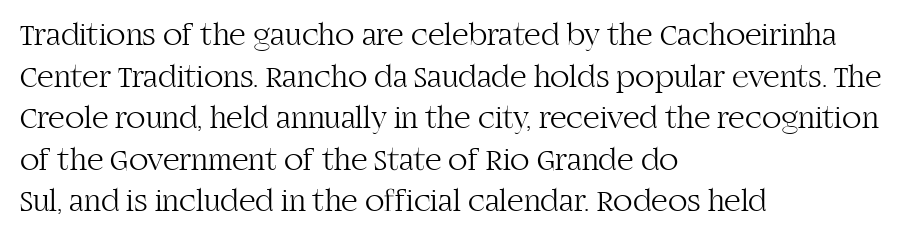
The image shows 32 px light serif type, upright; set left-aligned, normal line spacing (1.3x), normal letter spacing, not underlined; high stroke contrast and a large x-height.
